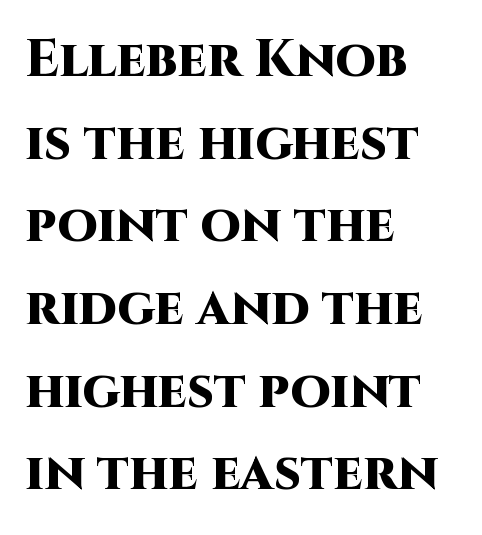
{"serif": "no", "italic": "no", "bold": "yes", "weight": "heavy", "width": "normal", "stroke_contrast": "high", "x_height": "large", "monospaced": "no", "underline": "no", "align": "left", "line_spacing": "normal", "line_spacing_ratio": 1.59, "letter_spacing": "normal", "letter_spacing_em": 0.0, "glyph_px": 52}
